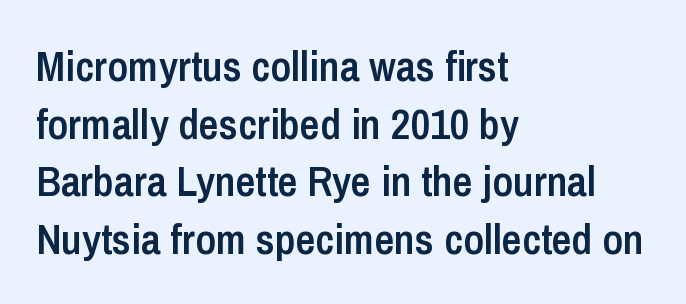
The image shows 43 px semibold, condensed sans-serif type, upright; set left-aligned, normal line spacing (1.34x), normal letter spacing, not underlined; low stroke contrast and a medium x-height.
